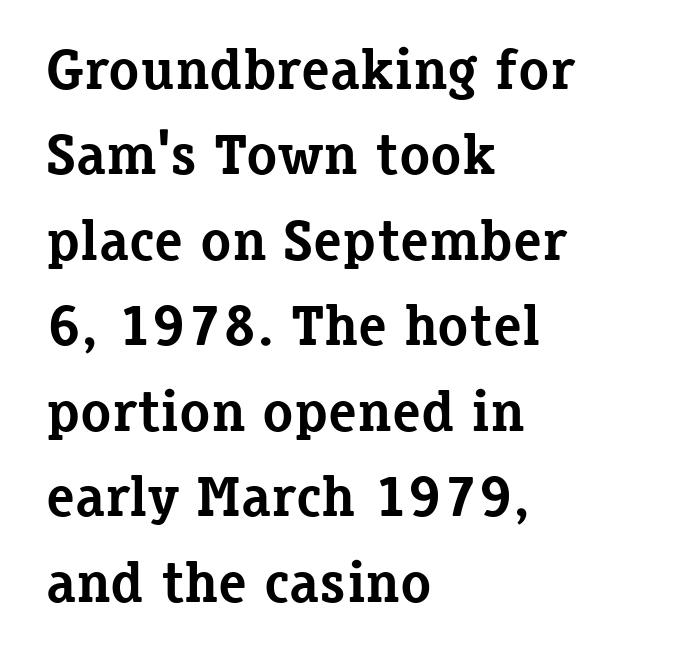
{"serif": "yes", "italic": "no", "bold": "yes", "weight": "bold", "width": "normal", "stroke_contrast": "low", "x_height": "medium", "monospaced": "no", "underline": "no", "align": "left", "line_spacing": "normal", "line_spacing_ratio": 1.5, "letter_spacing": "normal", "letter_spacing_em": 0.0, "glyph_px": 57}
